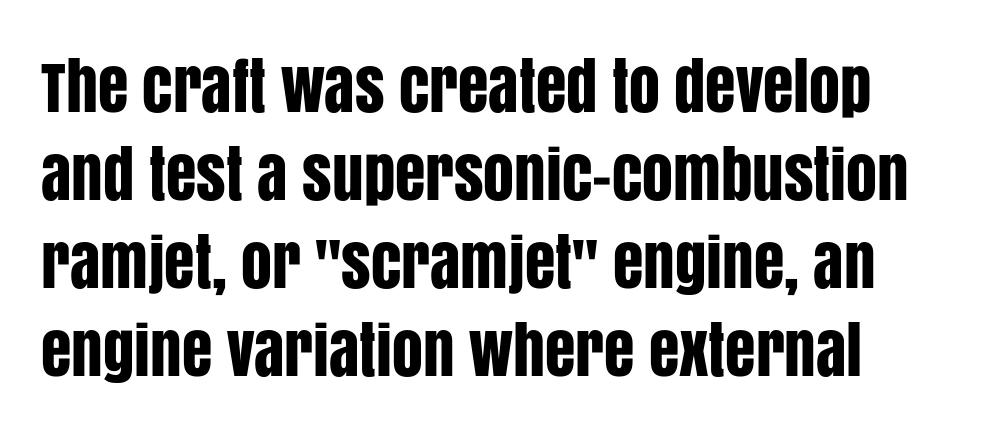
{"serif": "no", "italic": "no", "width": "condensed", "stroke_contrast": "low", "x_height": "large", "monospaced": "no", "underline": "no", "align": "left", "line_spacing": "normal", "line_spacing_ratio": 1.42, "letter_spacing": "normal", "letter_spacing_em": 0.0, "glyph_px": 62}
